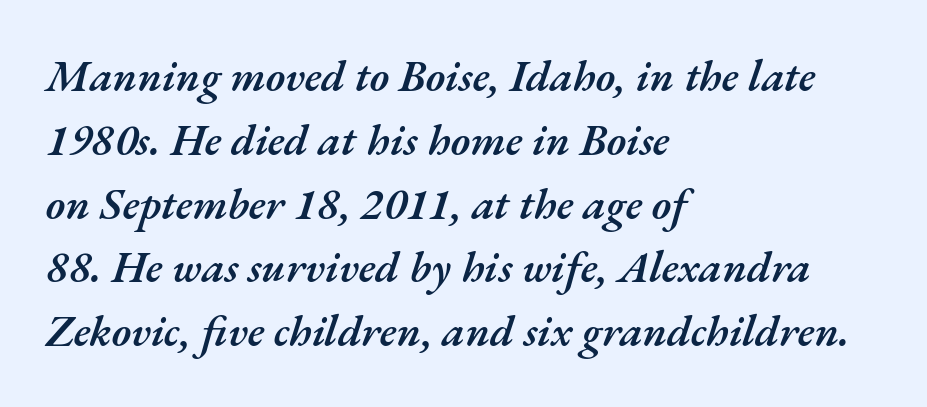
Q: Is the text bold? A: Semi-bold.
Q: Is the text italic (slanted)? A: Yes, it leans right by about 17 degrees.
Q: Is the text underlined? A: No.
Q: How is the paragraph aligned? A: Left-aligned.
Q: Is the spacing between letters normal or unusually wide? A: Normal.
Q: Is the spacing between lines tight, normal or loose? A: Normal.
Q: Width (condensed, normal, or wide)? A: Normal.
Q: Stroke contrast? A: Medium.
Q: x-height? A: Small.
Q: Monospaced? A: No.
